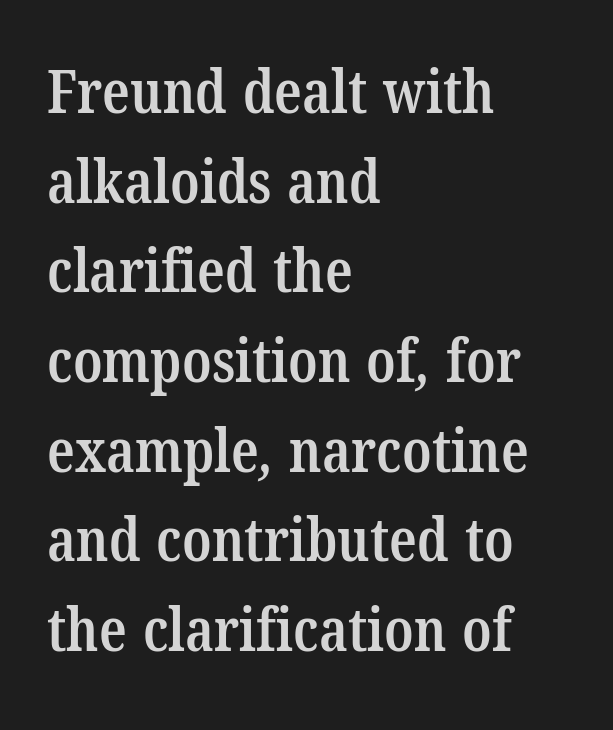
The image shows 61 px semibold, condensed serif type; set left-aligned, normal line spacing (1.47x), normal letter spacing, not underlined; low stroke contrast and a medium x-height.
